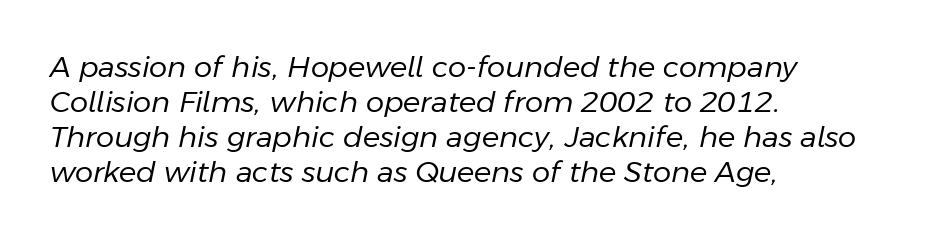
The setting favours the left margin, as ordinary paragraphs usually do. Check under the words: just untouched page. Summary of weight: not heavy and not bold. The whole block is typeset with a tilt. How are the letters spaced? Ordinarily, with no added tracking. Proportional: the letters do not fall into vertical columns.
